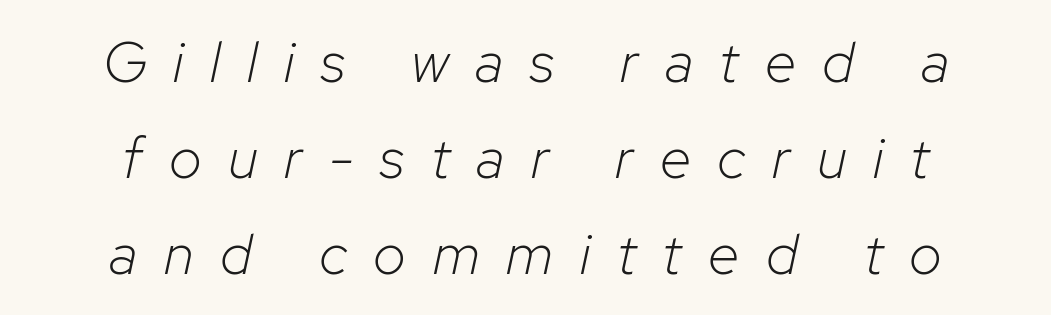
{"italic": "yes", "lean": "right", "slant_degrees": 12, "bold": "no", "weight": "light", "width": "normal", "stroke_contrast": "low", "x_height": "medium", "monospaced": "no", "underline": "no", "align": "center", "line_spacing": "normal", "line_spacing_ratio": 1.68, "letter_spacing": "wide", "letter_spacing_em": 0.47, "glyph_px": 57}
